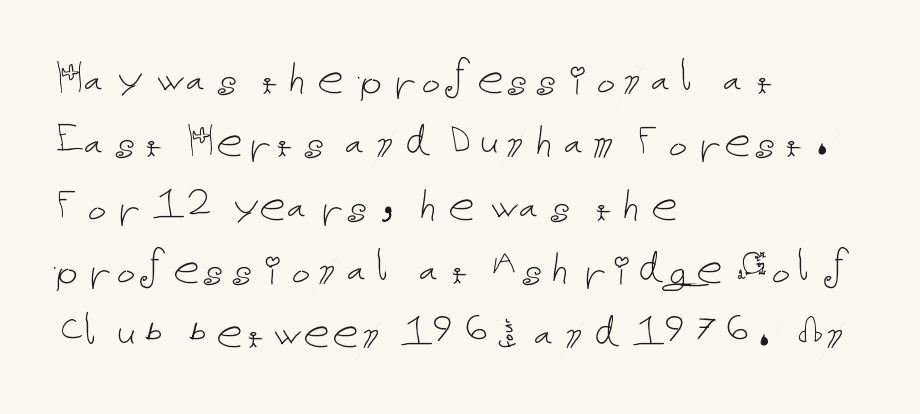
The area under the type is left untouched. The letters stand upright; this is a roman face. The letterforms sit shoulder to shoulder at normal distance. Short and long lines alike share a common starting point at left.
